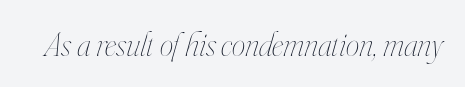
The image shows 34 px thin, condensed type, italic (leaning right); set normal letter spacing, not underlined; high stroke contrast and a small x-height.
